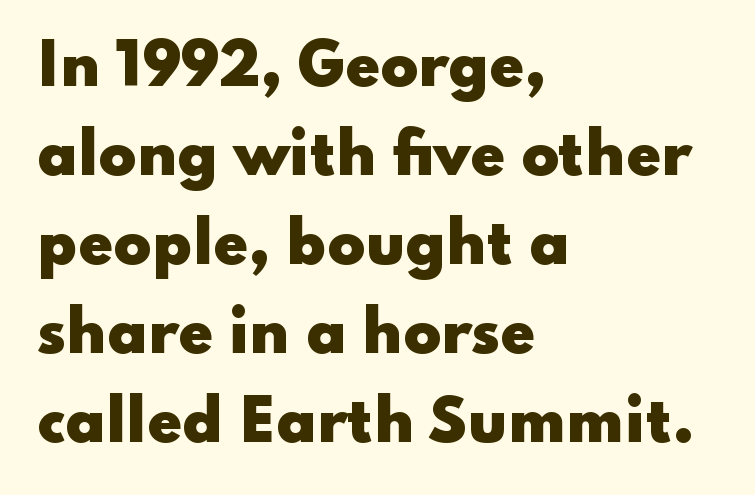
{"serif": "no", "italic": "no", "bold": "yes", "weight": "heavy", "width": "wide", "stroke_contrast": "low", "x_height": "small", "monospaced": "no", "underline": "no", "align": "left", "line_spacing": "normal", "line_spacing_ratio": 1.59, "letter_spacing": "normal", "letter_spacing_em": 0.0, "glyph_px": 56}
